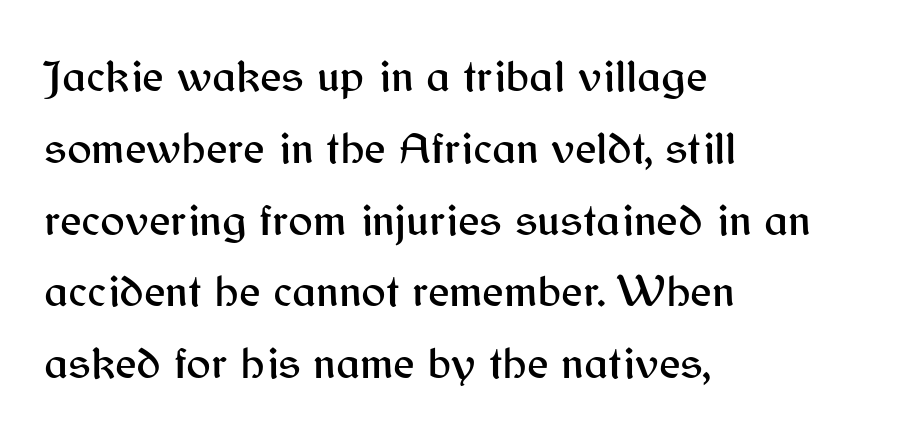
Q: Is the text italic (slanted)? A: No, it is upright.
Q: Is the typeface a serif or a sans-serif typeface? A: Sans-serif.
Q: Is the text underlined? A: No.
Q: How is the paragraph aligned? A: Left-aligned.
Q: Is the spacing between letters normal or unusually wide? A: Normal.
Q: Is the spacing between lines tight, normal or loose? A: Normal.
Q: Width (condensed, normal, or wide)? A: Normal.
Q: Stroke contrast? A: Medium.
Q: x-height? A: Medium.
Q: Monospaced? A: No.
